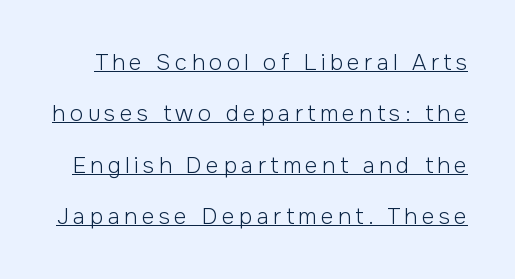
Stems here are at most as thick as an everyday book face. One glance says open: line gaps are wider than usual. These lines have a slow, spaced-out rhythm from letter to letter. No italicization has been applied; the sample stays upright.
